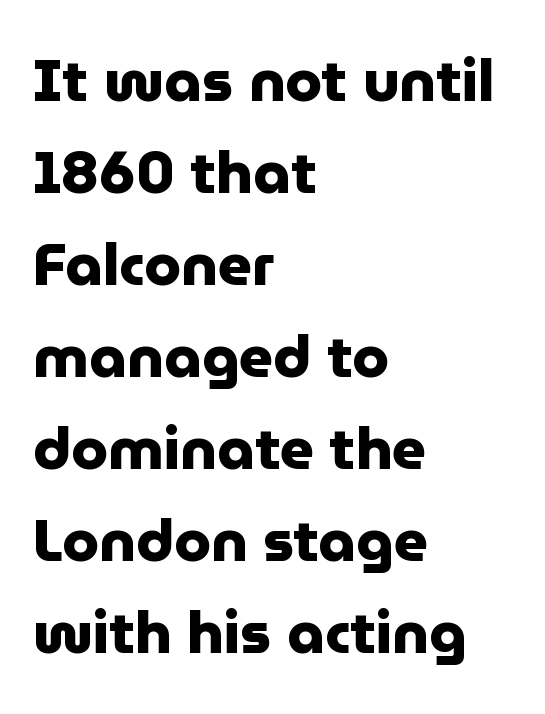
Summary of weight: heavy, a full bold. The rendering keeps characters at their native spacing. It's the straight-up-and-down kind of type. Descender tails drop into unmarked territory. Reading down the column, the eye jumps a familiar distance to each next line.
